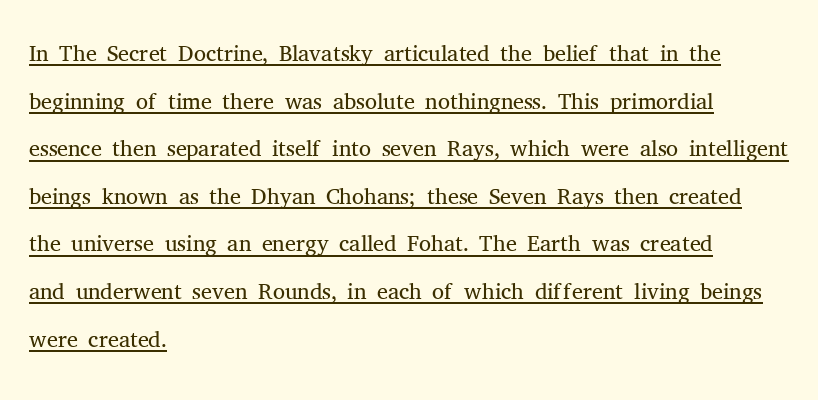
{"serif": "yes", "italic": "no", "bold": "no", "weight": "light", "width": "normal", "stroke_contrast": "medium", "x_height": "medium", "monospaced": "no", "underline": "yes", "align": "left", "line_spacing": "normal", "line_spacing_ratio": 1.4, "letter_spacing": "normal", "letter_spacing_em": 0.0, "glyph_px": 34}
